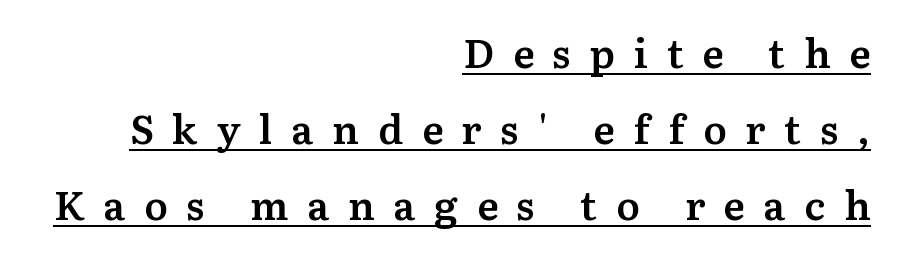
You could not count columns in this text — the font is proportionally spaced. Does a line run under the words? Yes, clearly. How are the letters spaced? Widely, with obvious added tracking. Examine the stroke ends and you'll spot serifs.
